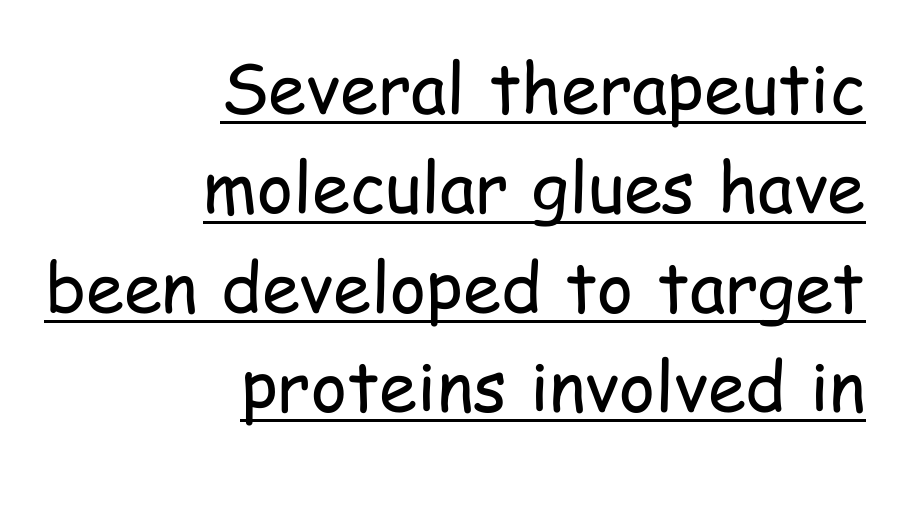
The image shows 69 px regular-weight, condensed sans-serif type, upright; set right-aligned, normal line spacing (1.44x), normal letter spacing, underlined; low stroke contrast and a medium x-height.
